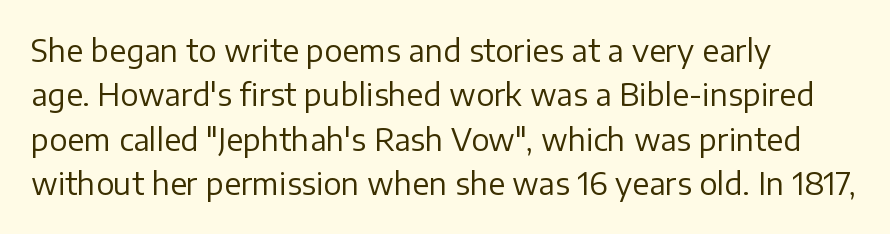
All the whitespace from short lines collects on the right. Check under the words: just untouched page. The horizontal fit of the characters is conventional and even. Grotesque or geometric, the face here clearly has no serifs.
